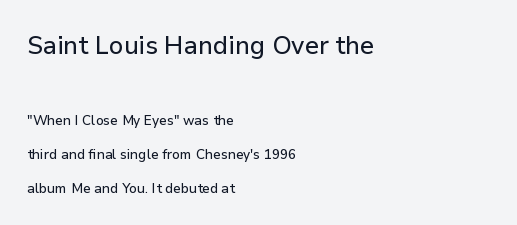
In CSS terms this would be text-align: left. The typography opts for an upright posture over an oblique one. Honestly, the rows look like they've been pulled way apart. Tracking here is standard; glyphs follow each other at the usual distance. Clear beneath every line of the passage. The designer gave the opening block more size than the closing block.
